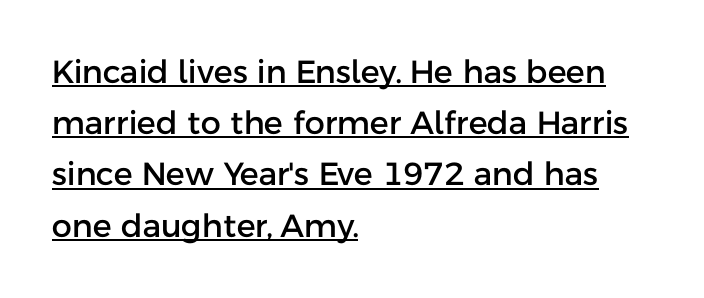
The rendering uses natural spacing where letterforms have individual widths. The passage is arranged the way most books set body copy — flush left. Notice how descenders clear the ascenders below comfortably — that's standard leading. This rendering employs a face without finishing strokes, i.e., a sans-serif. The typography opts for an upright posture over an oblique one.
